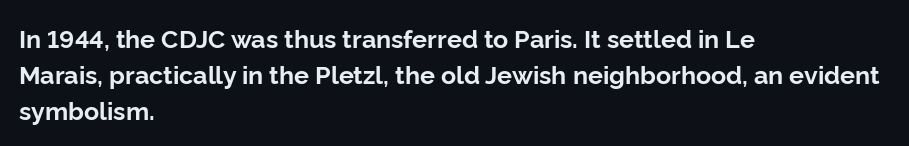
Nope, not italic — everything's standing straight. A normal amount of white space separates one row of letters from the next. Pretty heavy lettering here — definitely bold. Line starts are locked; line ends wander. Tracking here is standard; glyphs follow each other at the usual distance. Decoration check: the copy has no underline.
